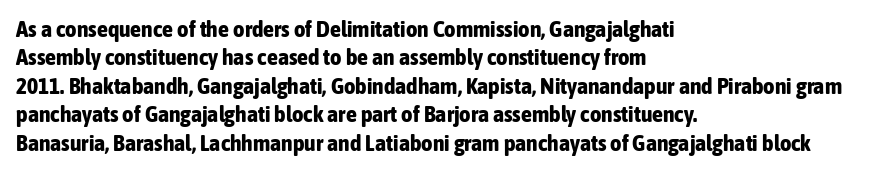
{"italic": "no", "bold": "yes", "underline": "no", "align": "left", "line_spacing": "normal", "line_spacing_ratio": 1.29, "letter_spacing": "normal", "letter_spacing_em": 0.0, "glyph_px": 22}
